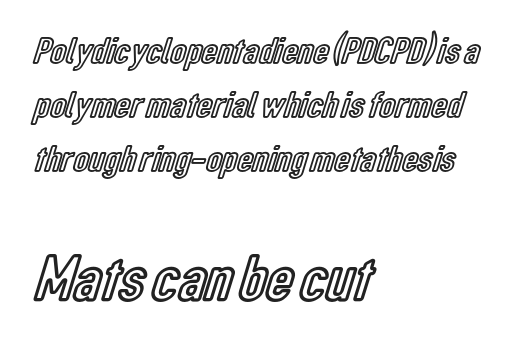
The image shows 66 px condensed type; set left-aligned, normal line spacing (1.42x), normal letter spacing, not underlined; the second (bottom) block is 1.74x larger; a medium x-height.
